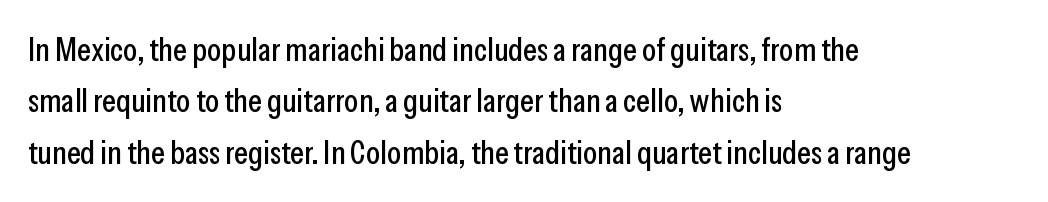
{"serif": "no", "italic": "no", "width": "condensed", "stroke_contrast": "low", "x_height": "medium", "monospaced": "no", "underline": "no", "align": "left", "line_spacing": "normal", "line_spacing_ratio": 1.56, "letter_spacing": "normal", "letter_spacing_em": 0.0, "glyph_px": 33}
